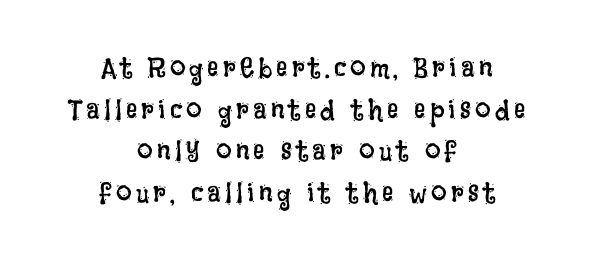
The image shows 28 px regular-weight, condensed type, upright; set centered, normal line spacing (1.49x), not underlined; low stroke contrast and a large x-height.
